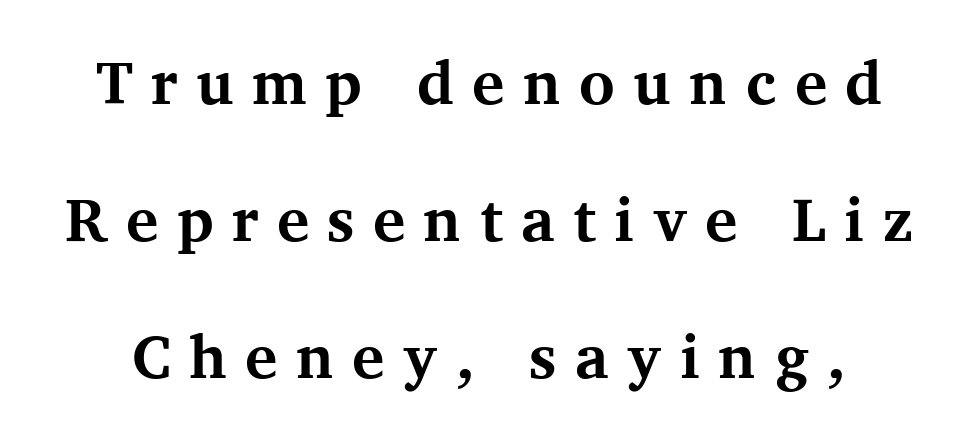
Classification — serif. Only glyphs here, with clear space below each row. The rendering inserts visible extra space after every character. Spacing verdict: proportional, widths tailored to each character.
